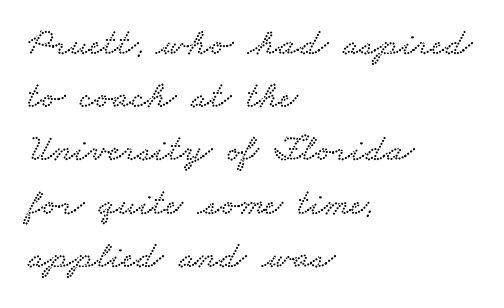
The passage shown is typeset with a serif family. These lines stack with their left ends in a neat column. Notice how descenders clear the ascenders below comfortably — that's standard leading. Default kerning and tracking; the words read as compact shapes. The letters advance in unequal steps, a hallmark of proportional type. Lines of text with bare space underneath.
